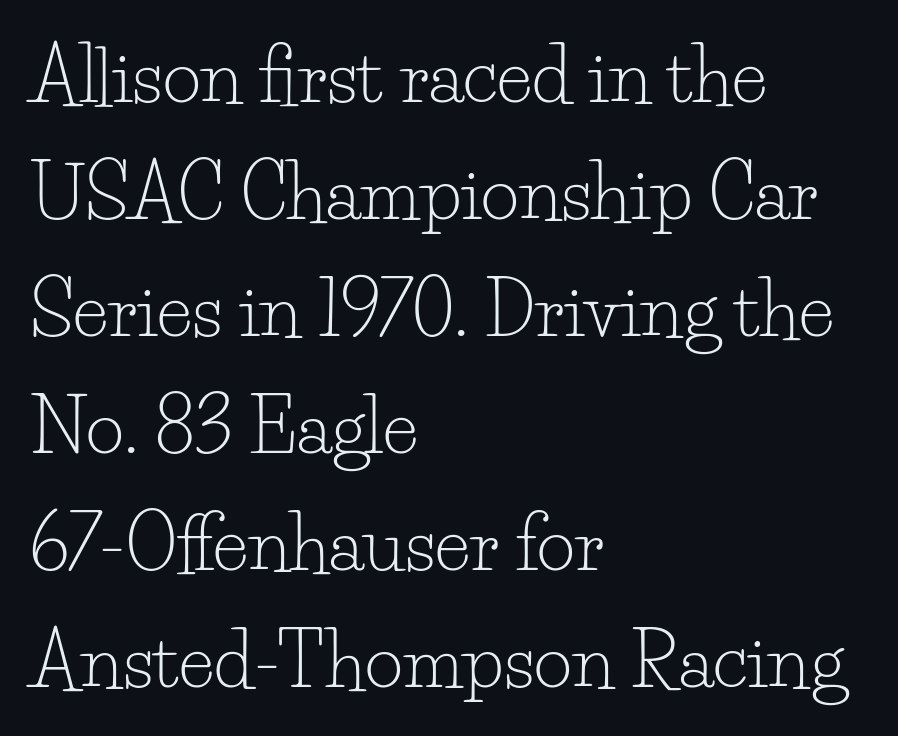
Q: Is the text bold? A: No.
Q: Is the text italic (slanted)? A: No, it is upright.
Q: Is the typeface a serif or a sans-serif typeface? A: Serif.
Q: Is the text underlined? A: No.
Q: How is the paragraph aligned? A: Left-aligned.
Q: Is the spacing between letters normal or unusually wide? A: Normal.
Q: Is the spacing between lines tight, normal or loose? A: Normal.
Q: Width (condensed, normal, or wide)? A: Normal.
Q: Stroke contrast? A: Low.
Q: x-height? A: Small.
Q: Monospaced? A: No.
